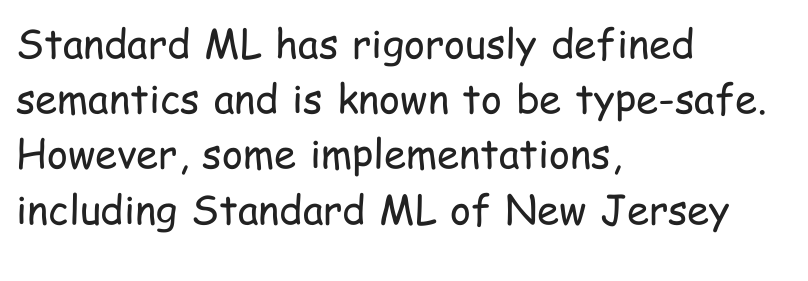
Q: Is the text bold? A: No.
Q: Is the text italic (slanted)? A: No, it is upright.
Q: Is the typeface a serif or a sans-serif typeface? A: Sans-serif.
Q: Is the text underlined? A: No.
Q: How is the paragraph aligned? A: Left-aligned.
Q: Is the spacing between letters normal or unusually wide? A: Normal.
Q: Is the spacing between lines tight, normal or loose? A: Normal.
Q: Width (condensed, normal, or wide)? A: Condensed.
Q: Stroke contrast? A: Low.
Q: x-height? A: Medium.
Q: Monospaced? A: No.
